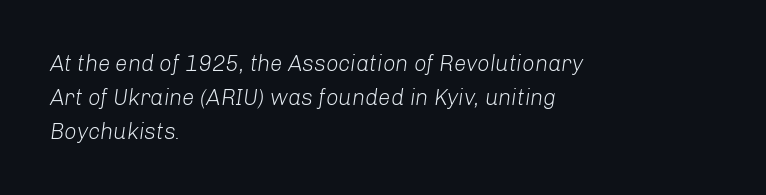
The image shows 22 px text type, italic (leaning right); set left-aligned, normal line spacing (1.54x), normal letter spacing, not underlined.
